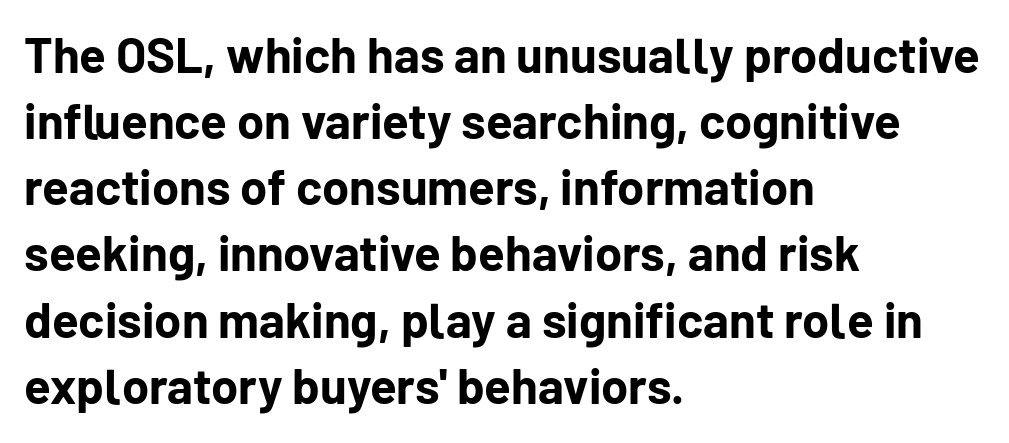
Horizontally, the lines are justified to the leading edge only. Interline gaps are of average width in this sample. The axis of the letterforms is exactly vertical. Does the weight exceed regular? Yes, all the way to bold. The horizontal fit of the characters is conventional and even.
